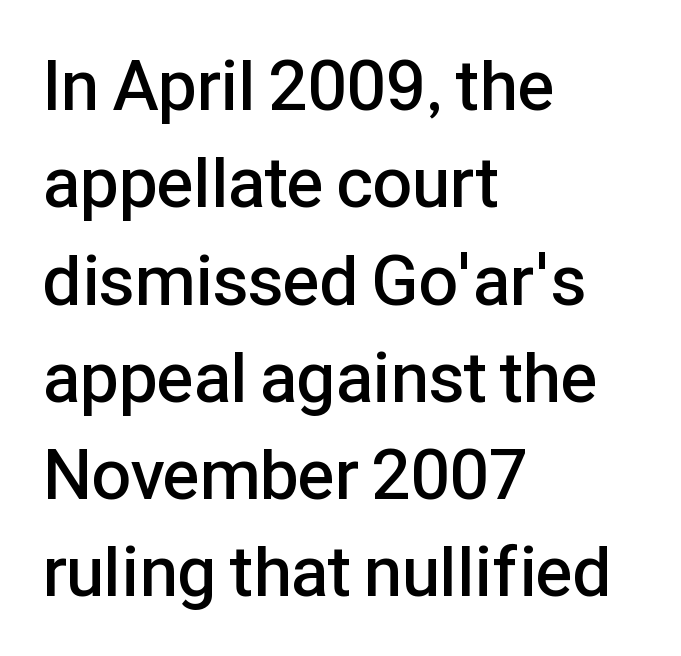
The image shows 70 px semibold sans-serif type, upright; set left-aligned, normal line spacing (1.39x), normal letter spacing, not underlined; low stroke contrast and a medium x-height.
